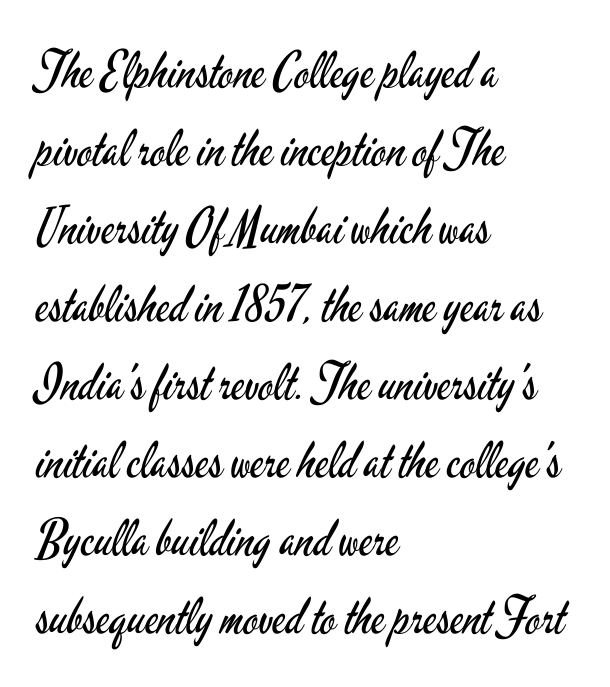
Q: Is the text bold? A: No.
Q: Is the text italic (slanted)? A: Yes.
Q: Is the typeface a serif or a sans-serif typeface? A: Sans-serif.
Q: Is the text underlined? A: No.
Q: How is the paragraph aligned? A: Left-aligned.
Q: Is the spacing between letters normal or unusually wide? A: Normal.
Q: Is the spacing between lines tight, normal or loose? A: Normal.
Q: Width (condensed, normal, or wide)? A: Condensed.
Q: Stroke contrast? A: Low.
Q: x-height? A: Small.
Q: Monospaced? A: No.
